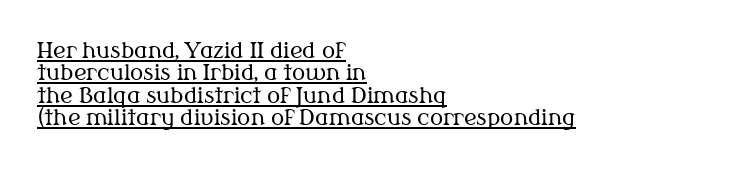
Compared with a centered layout, this one pins lines to the left instead. Stroke thickness stays within the range of a standard reading face or lighter. The vertical gap from one line to the next is small. A roman cut, with each character standing at attention. The letterforms sit shoulder to shoulder at normal distance.
